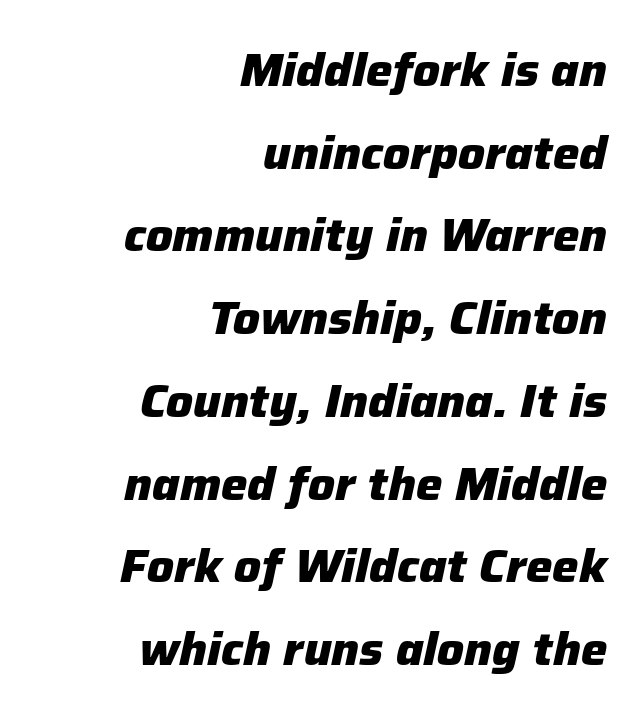
Q: Is the text bold? A: Yes.
Q: Is the text italic (slanted)? A: Yes, it leans right by about 12 degrees.
Q: Is the text underlined? A: No.
Q: How is the paragraph aligned? A: Right-aligned.
Q: Is the spacing between letters normal or unusually wide? A: Normal.
Q: Width (condensed, normal, or wide)? A: Normal.
Q: Stroke contrast? A: Low.
Q: x-height? A: Medium.
Q: Monospaced? A: No.
